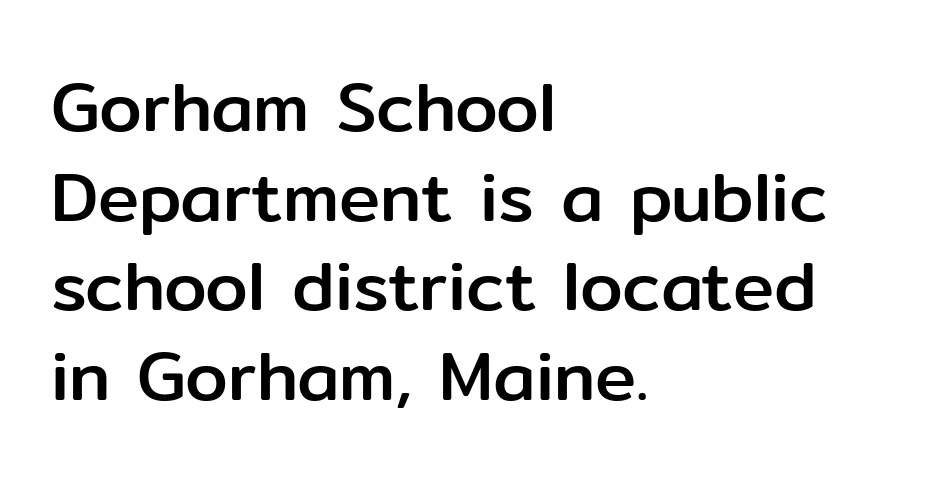
Q: Is the text italic (slanted)? A: No, it is upright.
Q: Is the typeface a serif or a sans-serif typeface? A: Sans-serif.
Q: Is the text underlined? A: No.
Q: How is the paragraph aligned? A: Left-aligned.
Q: Is the spacing between letters normal or unusually wide? A: Normal.
Q: Is the spacing between lines tight, normal or loose? A: Normal.
Q: Width (condensed, normal, or wide)? A: Normal.
Q: Stroke contrast? A: Low.
Q: x-height? A: Medium.
Q: Monospaced? A: No.
